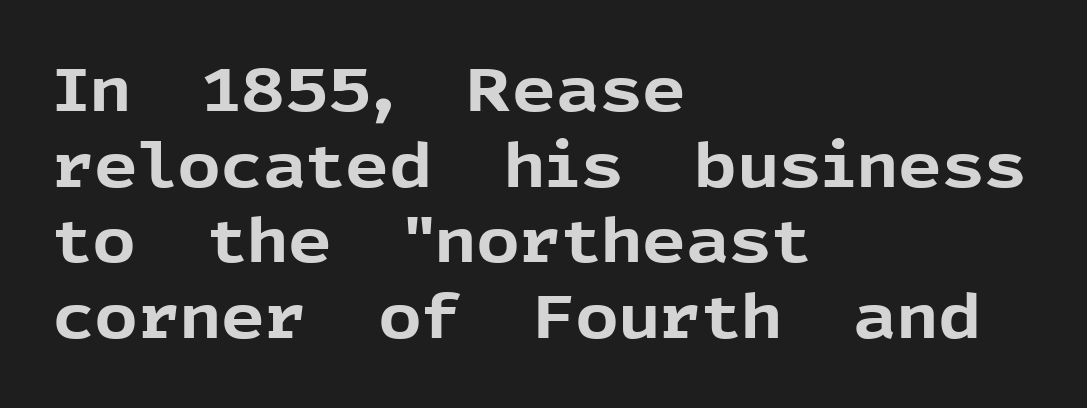
Q: Is the text bold? A: Yes.
Q: Is the text italic (slanted)? A: No, it is upright.
Q: Is the typeface a serif or a sans-serif typeface? A: Sans-serif.
Q: Is the text underlined? A: No.
Q: How is the paragraph aligned? A: Left-aligned.
Q: Is the spacing between letters normal or unusually wide? A: Normal.
Q: Width (condensed, normal, or wide)? A: Normal.
Q: x-height? A: Medium.
Q: Monospaced? A: No.
